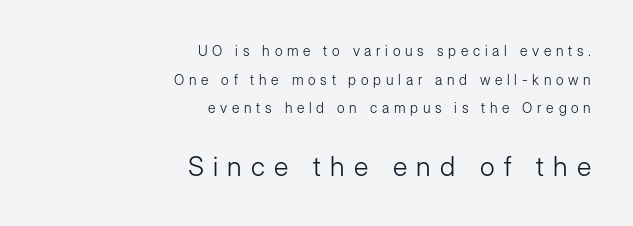
The image shows 27 px text type, upright; set right-aligned, loose line spacing (2.04x), unusually wide letter spacing (+0.34 em), not underlined; the second (bottom) block is 1.93x larger.
